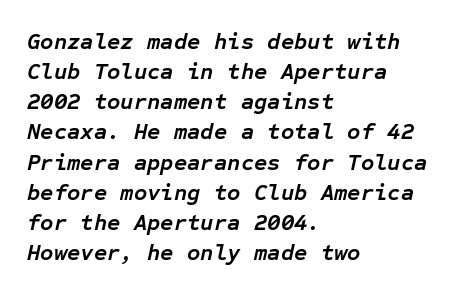
The letterforms sit shoulder to shoulder at normal distance. Horizontal bands of white between lines are of average thickness. Reading down the block, your eye returns to a fixed left position each line. The space directly below the letters is spotless.
